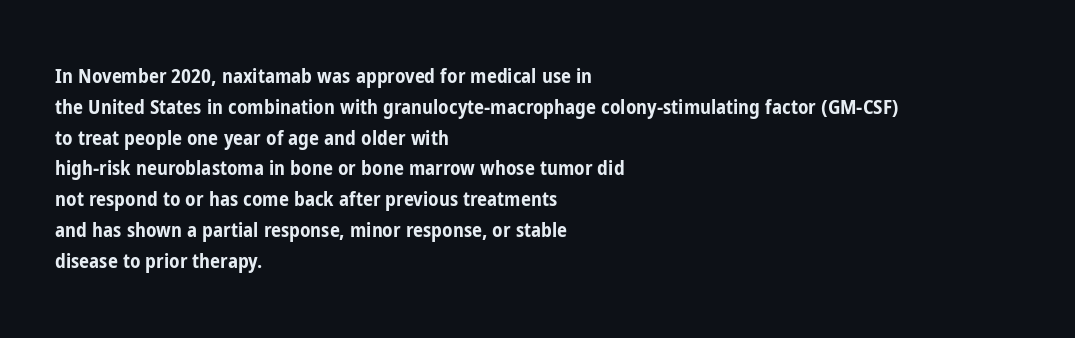
A student would call this left alignment; a typographer would say flush left, rag right. Any mark beneath the type? The region is blank. A dark, heavy texture on the line: the type is bold. The leading is moderate, giving the passage an even texture. The gaps between neighbouring characters are ordinary and unremarkable. The axis of the letterforms is exactly vertical.
